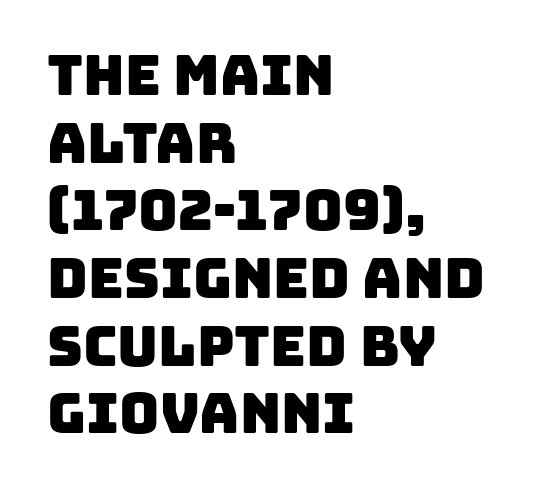
{"serif": "no", "width": "normal", "stroke_contrast": "low", "x_height": "large", "monospaced": "no", "underline": "no", "align": "left", "line_spacing_ratio": 1.23, "letter_spacing": "normal", "letter_spacing_em": 0.0, "glyph_px": 55}
